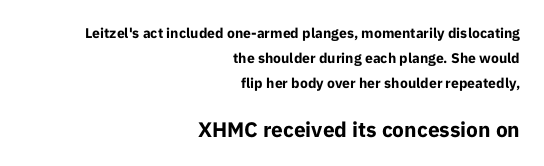
{"italic": "no", "bold": "yes", "underline": "no", "align": "right", "line_spacing_ratio": 1.79, "letter_spacing": "normal", "letter_spacing_em": 0.0, "larger_block": "second", "size_ratio": 1.5, "glyph_px": 21}
